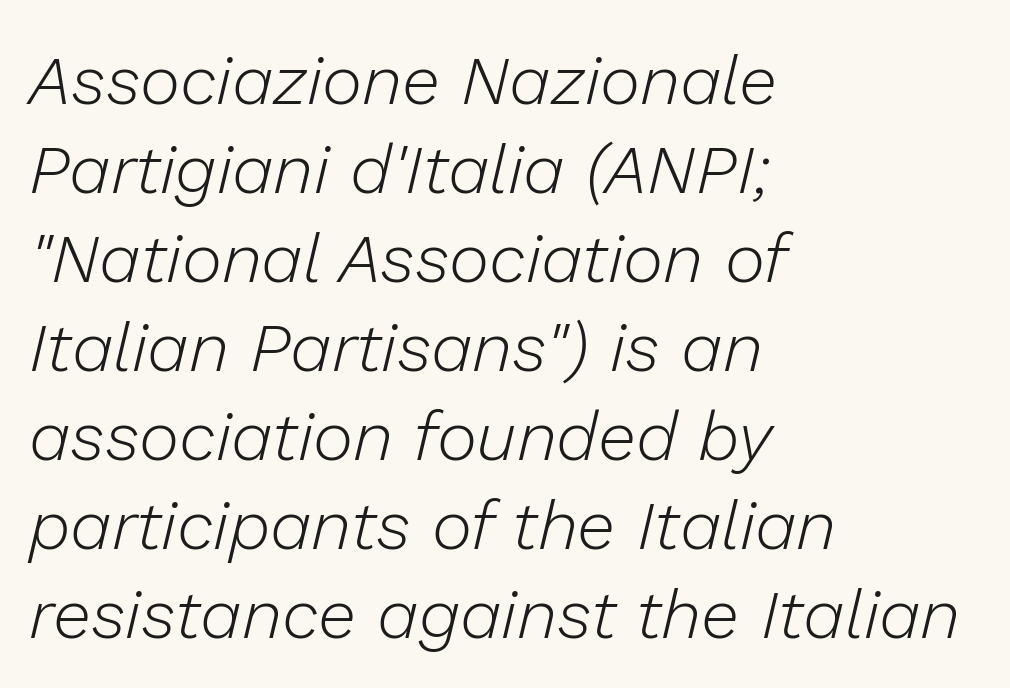
{"italic": "yes", "lean": "right", "slant_degrees": 13, "bold": "no", "weight": "light", "width": "normal", "stroke_contrast": "low", "x_height": "medium", "monospaced": "no", "underline": "no", "align": "left", "line_spacing": "normal", "line_spacing_ratio": 1.29, "letter_spacing": "normal", "letter_spacing_em": 0.0, "glyph_px": 69}
